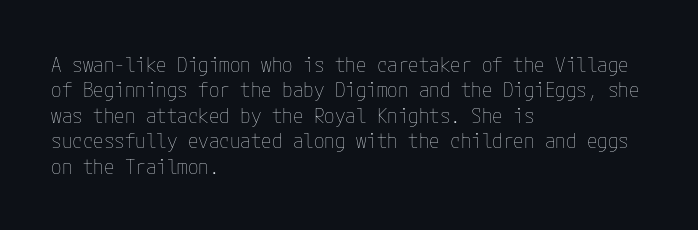
Q: Is the text bold? A: No.
Q: Is the text italic (slanted)? A: No, it is upright.
Q: Is the text underlined? A: No.
Q: How is the paragraph aligned? A: Left-aligned.
Q: Is the spacing between letters normal or unusually wide? A: Normal.
